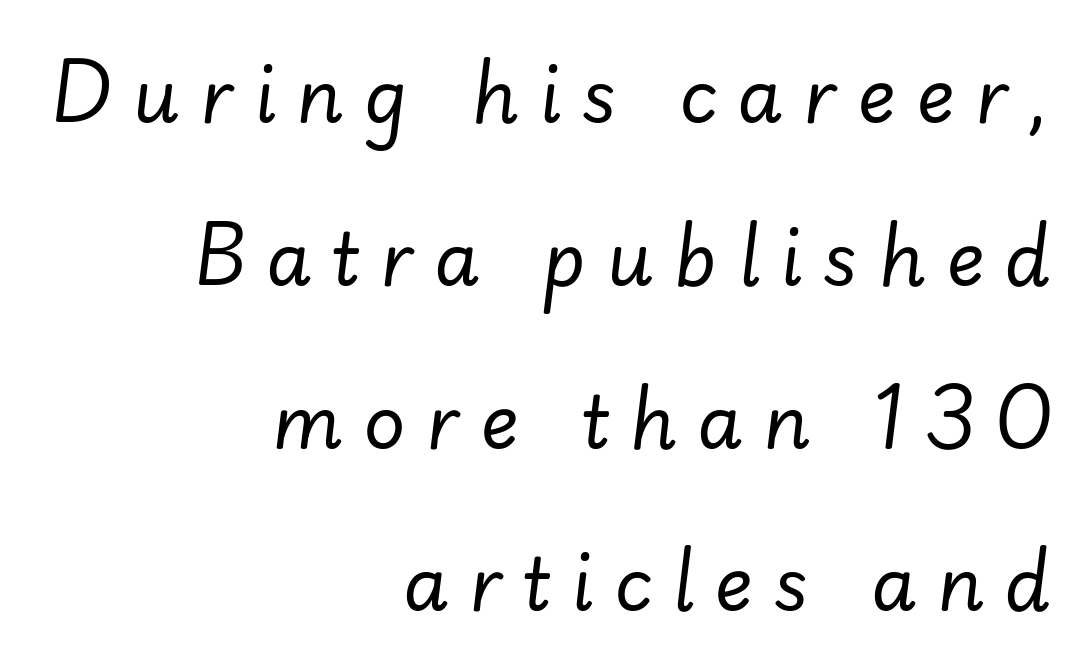
The image shows 73 px regular-weight type, italic (leaning right); set right-aligned, loose line spacing (2.23x), unusually wide letter spacing (+0.28 em), not underlined; low stroke contrast and a small x-height.
